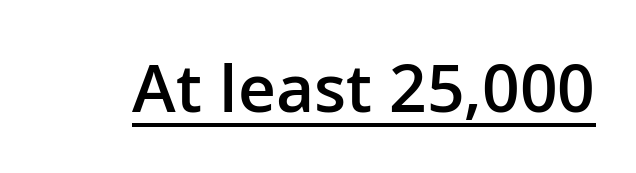
The image shows 66 px semibold sans-serif type, upright; set normal letter spacing, underlined; low stroke contrast and a medium x-height.
